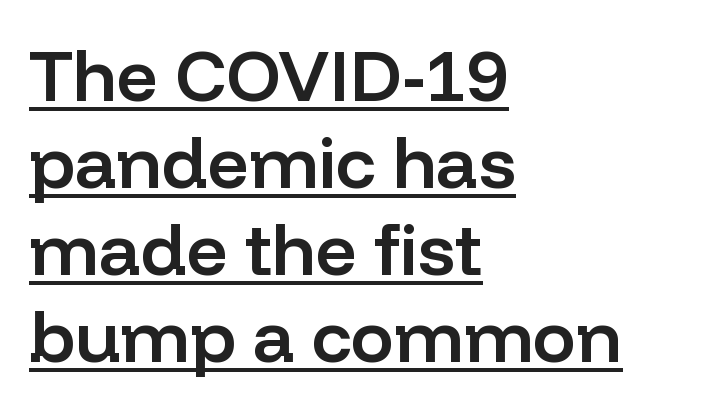
{"serif": "no", "italic": "no", "bold": "semi", "weight": "semibold", "width": "normal", "stroke_contrast": "low", "x_height": "medium", "monospaced": "no", "underline": "yes", "align": "left", "line_spacing_ratio": 1.21, "letter_spacing": "normal", "letter_spacing_em": 0.0, "glyph_px": 72}
